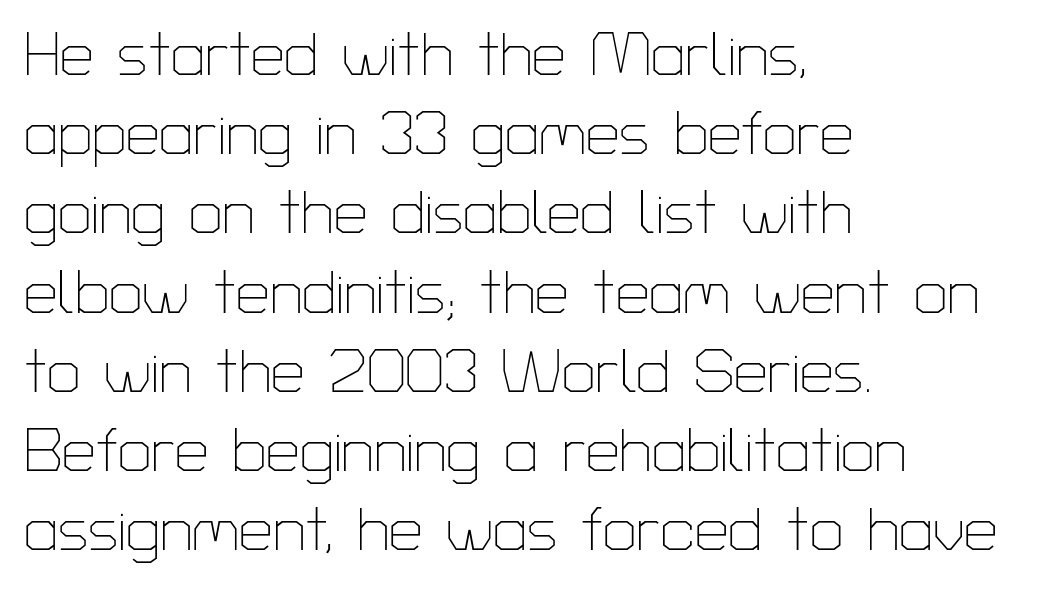
The image shows 60 px thin sans-serif type, upright; set left-aligned, normal line spacing (1.32x), normal letter spacing, not underlined; low stroke contrast and a medium x-height.
